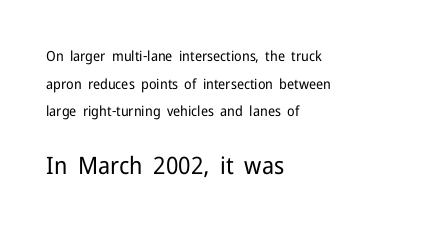
{"italic": "no", "bold": "no", "underline": "no", "align": "left", "line_spacing": "loose", "line_spacing_ratio": 1.97, "letter_spacing": "normal", "letter_spacing_em": 0.0, "larger_block": "second", "size_ratio": 1.71, "glyph_px": 24}
